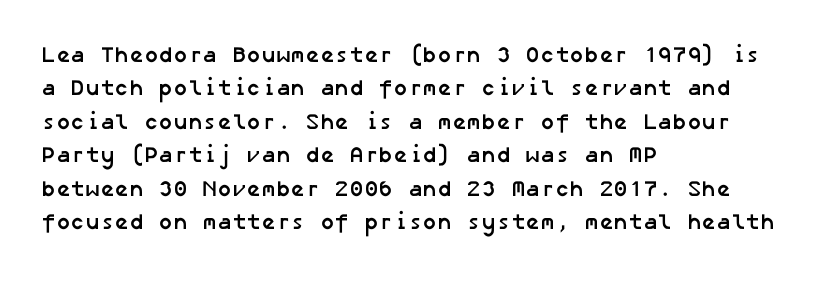
The image shows 22 px bold type; set left-aligned, normal line spacing (1.52x), normal letter spacing, not underlined.
